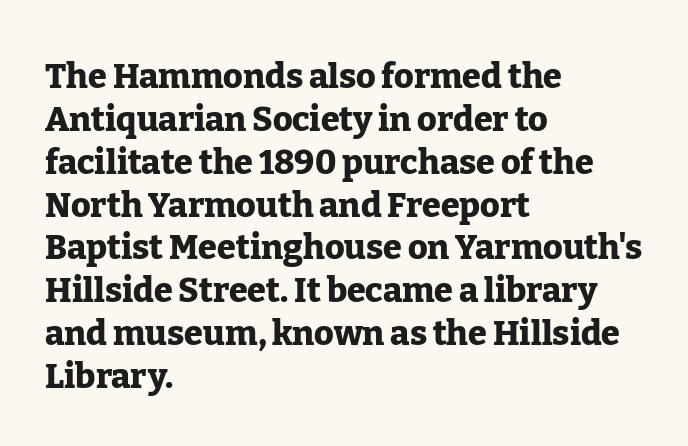
This rendering leaves character spacing at its baseline value. The passage shown is typeset with a serif family. The lines sit at an ordinary, default distance from one another. The setting favours the left margin, as ordinary paragraphs usually do. Look at the stroke-to-counter ratio: heavy, a bold.
